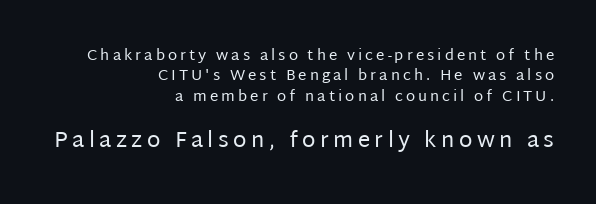
Posture: straight, roman, zero tilt. Glyph-to-glyph distance is far greater than everyday printed text. The specimen omits any rule beneath the text block's lines. Is there much room between lines? A standard amount, neither cramped nor airy. The cut favours lightness, reaching ordinary text weight at its darkest. Type size steps up from the first block to the second.
